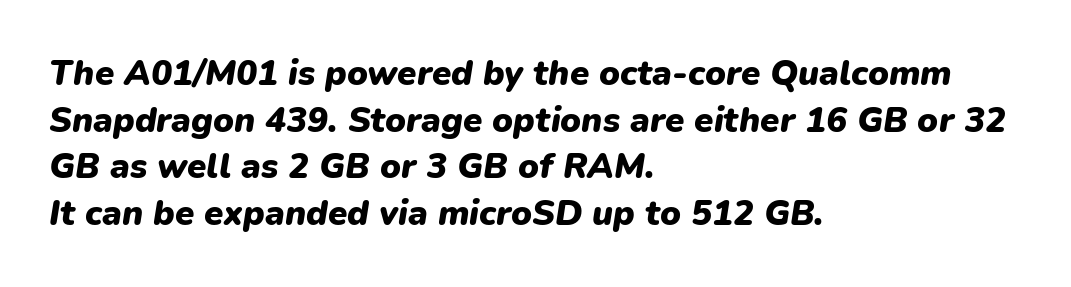
The strip under each line holds only bare page. Tall strokes in this sample are angled rather than plumb. Proportional: the letters do not fall into vertical columns. How are the letters spaced? Ordinarily, with no added tracking. Line spacing here is normal.
